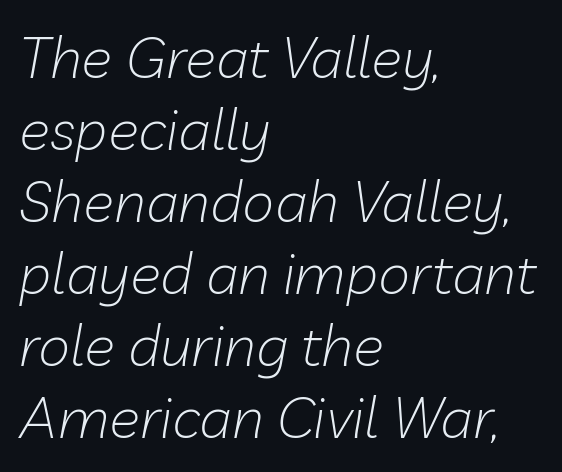
{"italic": "yes", "lean": "right", "slant_degrees": 10, "bold": "no", "weight": "light", "width": "normal", "stroke_contrast": "low", "x_height": "medium", "monospaced": "no", "underline": "no", "align": "left", "line_spacing_ratio": 1.24, "letter_spacing": "normal", "letter_spacing_em": 0.0, "glyph_px": 58}
